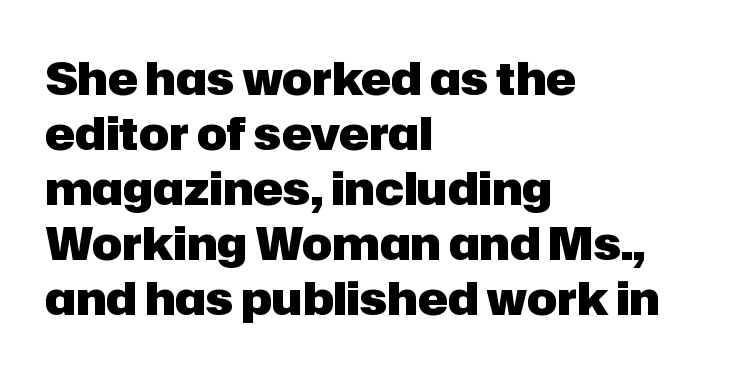
Style check: upright. What stands out about the letter spacing? Nothing — it is the standard amount. The strokes are fattened all the way to bold. This rendering employs a face without finishing strokes, i.e., a sans-serif. This sample has the flowing, uneven cadence of proportional lettering. Leftover space on each line is placed entirely after the last word.
